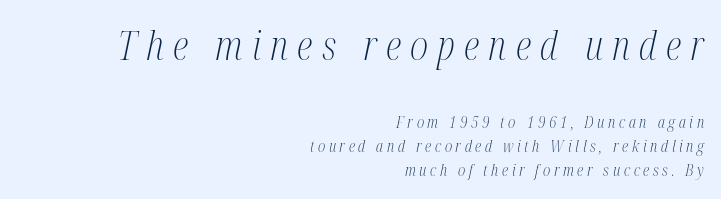
The image shows 40 px light, condensed serif type, italic (leaning right); set right-aligned, normal line spacing (1.52x), unusually wide letter spacing (+0.23 em), not underlined; the first (top) block is 2.5x larger; medium stroke contrast and a medium x-height.
